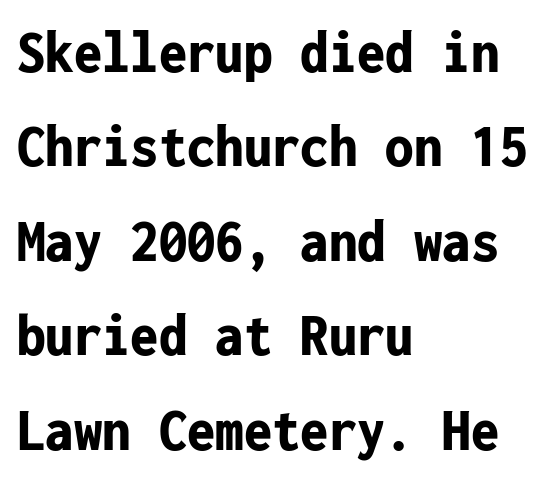
The image shows 63 px bold, condensed sans-serif type, upright, monospaced; set left-aligned, normal line spacing (1.5x), normal letter spacing, not underlined; low stroke contrast and a medium x-height.
